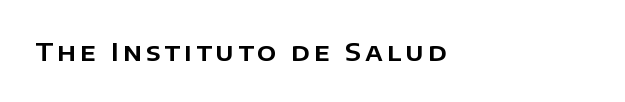
{"italic": "no", "underline": "no", "align": "left", "glyph_px": 25}
